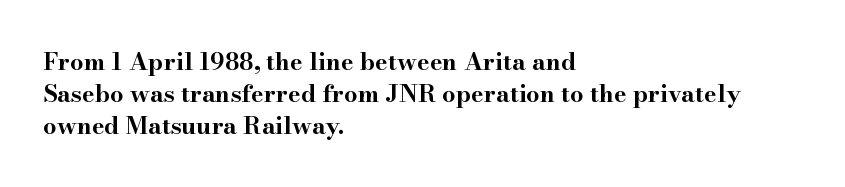
How are the letters spaced? Ordinarily, with no added tracking. Left-aligned paragraph, ragged on the right. The rows are spaced the way most documents space them. The glyphs are unaccompanied by any horizontal stroke below them. Weight check: bold — yes, fully. Ordinary non-slanted type is in use.
